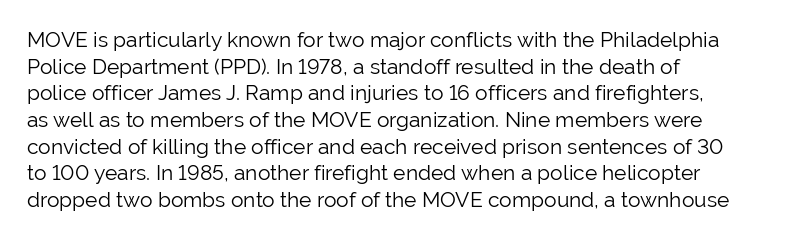
The image shows 21 px text type, upright; set left-aligned, normal line spacing (1.27x), normal letter spacing, not underlined.
